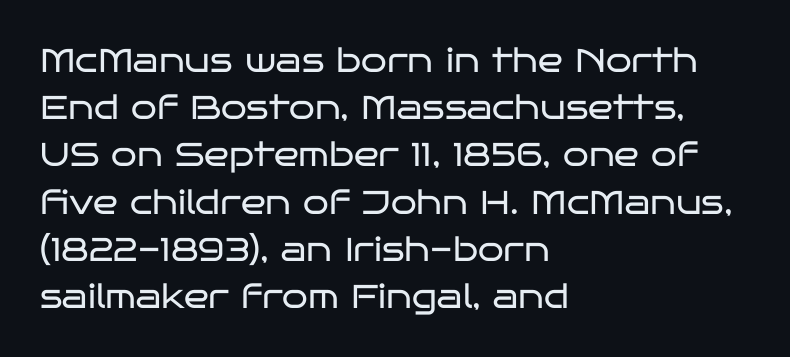
{"serif": "no", "italic": "no", "bold": "no", "weight": "regular", "width": "wide", "stroke_contrast": "low", "x_height": "large", "monospaced": "no", "underline": "no", "align": "left", "line_spacing": "normal", "line_spacing_ratio": 1.43, "letter_spacing": "normal", "letter_spacing_em": 0.0, "glyph_px": 33}
